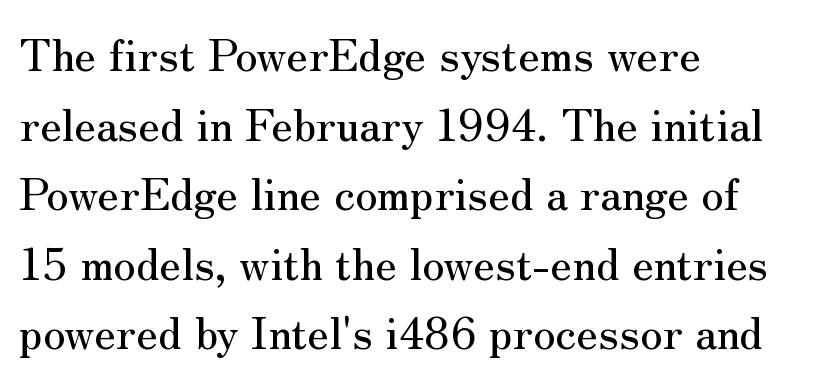
{"serif": "yes", "italic": "no", "width": "normal", "stroke_contrast": "medium", "x_height": "small", "monospaced": "no", "underline": "no", "align": "left", "line_spacing": "normal", "line_spacing_ratio": 1.58, "letter_spacing": "normal", "letter_spacing_em": 0.0, "glyph_px": 44}
